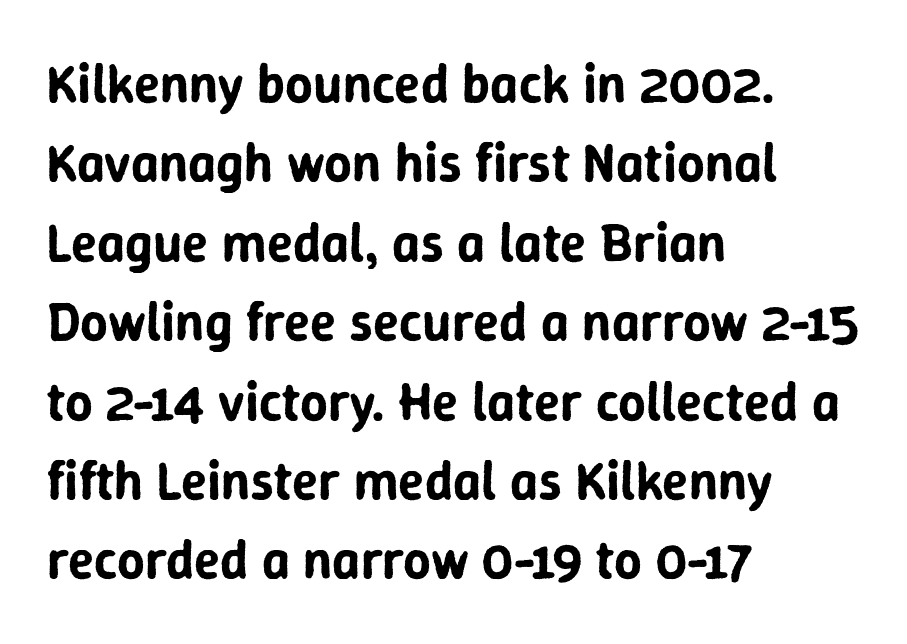
Each letter keeps its own natural width here, so spacing adapts to shape. The foot of each line stays bare and open. I'd call this a sans setting — the letters go barefoot. Line beginnings align vertically; line endings do not. This is roman type, the default non-slanted kind. The line-height multiplier appears to be the usual default.
